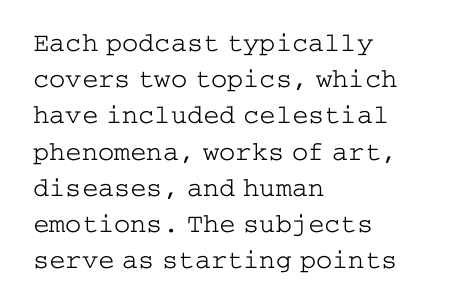
Q: Is the text bold? A: No.
Q: Is the text italic (slanted)? A: No, it is upright.
Q: Is the text underlined? A: No.
Q: How is the paragraph aligned? A: Left-aligned.
Q: Is the spacing between letters normal or unusually wide? A: Normal.
Q: Is the spacing between lines tight, normal or loose? A: Normal.
